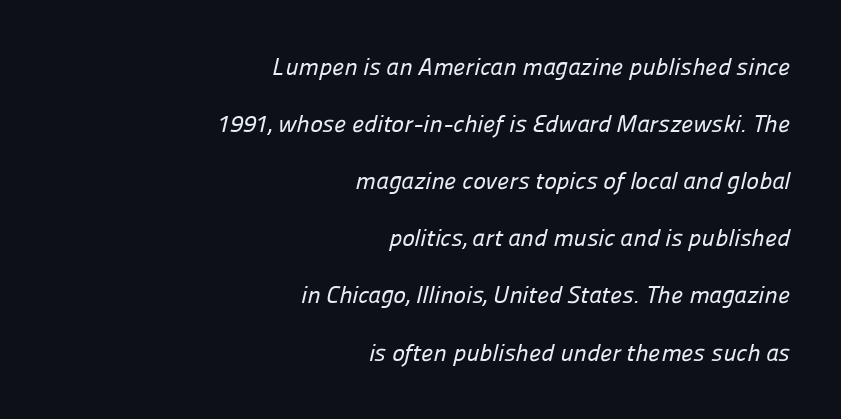
{"underline": "no", "align": "right", "line_spacing": "loose", "line_spacing_ratio": 2.38, "letter_spacing": "normal", "letter_spacing_em": 0.0, "glyph_px": 24}
